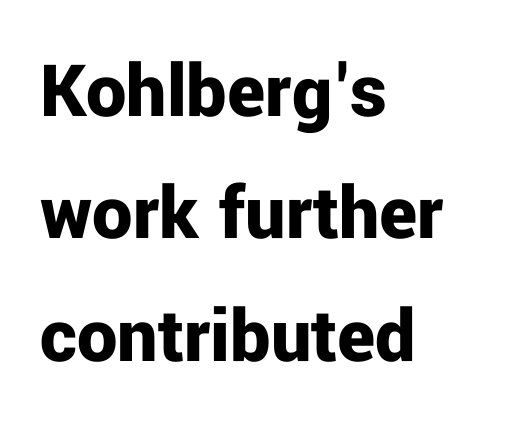
Every character sits straight up, as roman type does. Observe the absence of serifs on each vertical stroke in this sample. Note the varied advance widths — an 'i' is clearly narrower than an 'm'. Each word holds together tightly as a unit, with standard inter-letter gaps. Notice how the passage keeps a crisp vertical edge on the left only.
